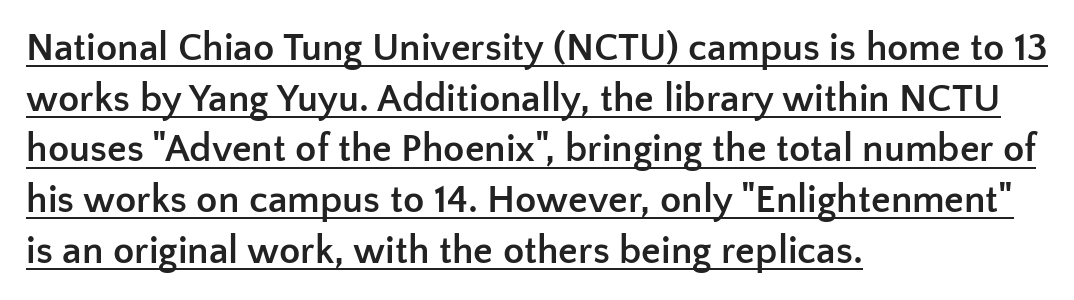
{"serif": "no", "italic": "no", "bold": "yes", "weight": "semibold", "width": "normal", "stroke_contrast": "low", "x_height": "medium", "monospaced": "no", "underline": "yes", "align": "left", "line_spacing": "normal", "line_spacing_ratio": 1.3, "letter_spacing": "normal", "letter_spacing_em": 0.0, "glyph_px": 39}
